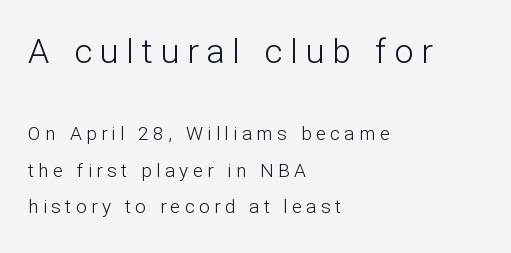
Q: Is the text bold? A: No.
Q: Is the text italic (slanted)? A: No, it is upright.
Q: Is the typeface a serif or a sans-serif typeface? A: Sans-serif.
Q: Is the text underlined? A: No.
Q: How is the paragraph aligned? A: Left-aligned.
Q: Is the spacing between letters normal or unusually wide? A: Unusually wide.
Q: Is the spacing between lines tight, normal or loose? A: Loose.
Q: Which block of text is set in a larger size, the first (top) or the second (bottom)? A: The first (top) one.
Q: Width (condensed, normal, or wide)? A: Normal.
Q: Stroke contrast? A: Low.
Q: x-height? A: Medium.
Q: Monospaced? A: No.
